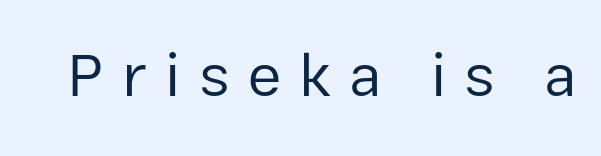
The image shows 61 px regular-weight sans-serif type, upright; set unusually wide letter spacing (+0.3 em), not underlined; low stroke contrast and a medium x-height.
